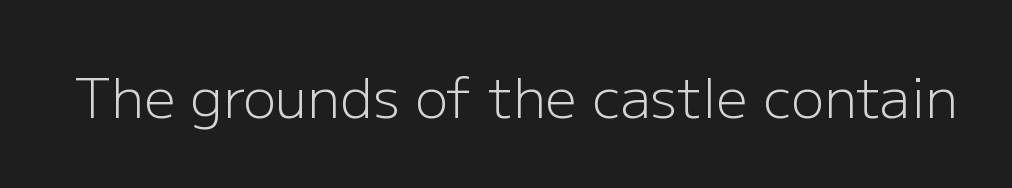
Q: Is the text bold? A: No.
Q: Is the text italic (slanted)? A: No, it is upright.
Q: Is the typeface a serif or a sans-serif typeface? A: Sans-serif.
Q: Is the text underlined? A: No.
Q: Is the spacing between letters normal or unusually wide? A: Normal.
Q: Width (condensed, normal, or wide)? A: Normal.
Q: Stroke contrast? A: Low.
Q: x-height? A: Medium.
Q: Monospaced? A: No.
